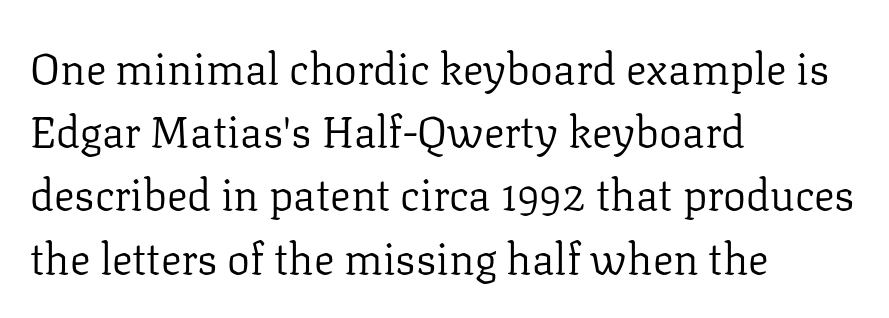
Q: Is the text bold? A: No.
Q: Is the text italic (slanted)? A: No, it is upright.
Q: Is the typeface a serif or a sans-serif typeface? A: Serif.
Q: Is the text underlined? A: No.
Q: How is the paragraph aligned? A: Left-aligned.
Q: Is the spacing between letters normal or unusually wide? A: Normal.
Q: Is the spacing between lines tight, normal or loose? A: Normal.
Q: Width (condensed, normal, or wide)? A: Normal.
Q: Stroke contrast? A: Low.
Q: x-height? A: Medium.
Q: Monospaced? A: No.
